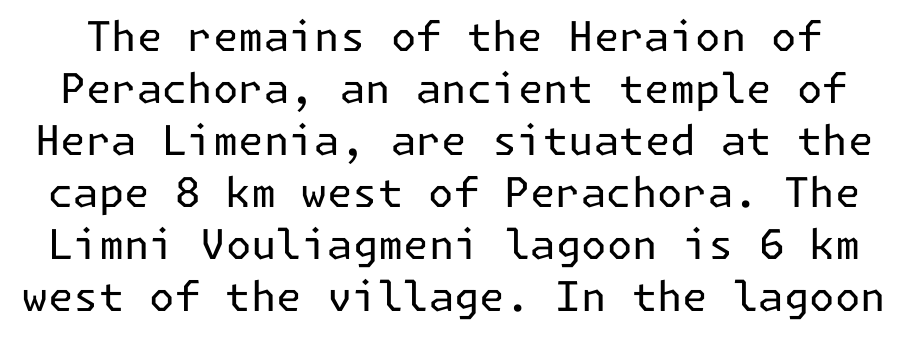
The image shows 41 px regular-weight sans-serif type, upright; set normal line spacing (1.27x), normal letter spacing, not underlined; low stroke contrast and a medium x-height.
